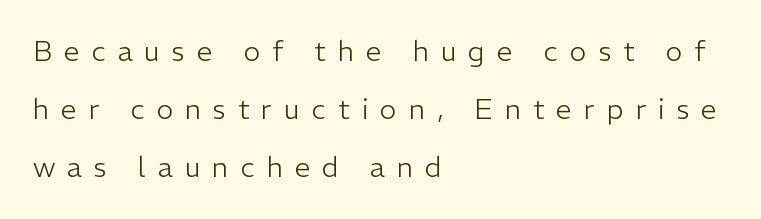
Q: Is the text bold? A: No.
Q: Is the text italic (slanted)? A: No, it is upright.
Q: Is the typeface a serif or a sans-serif typeface? A: Sans-serif.
Q: Is the text underlined? A: No.
Q: How is the paragraph aligned? A: Left-aligned.
Q: Is the spacing between letters normal or unusually wide? A: Unusually wide.
Q: Is the spacing between lines tight, normal or loose? A: Loose.
Q: Width (condensed, normal, or wide)? A: Normal.
Q: Stroke contrast? A: Low.
Q: x-height? A: Medium.
Q: Monospaced? A: No.
